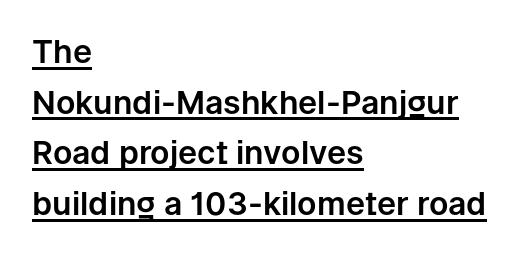
The image shows 32 px sans-serif type, upright; set left-aligned, normal line spacing (1.58x), normal letter spacing, underlined; low stroke contrast and a medium x-height.
